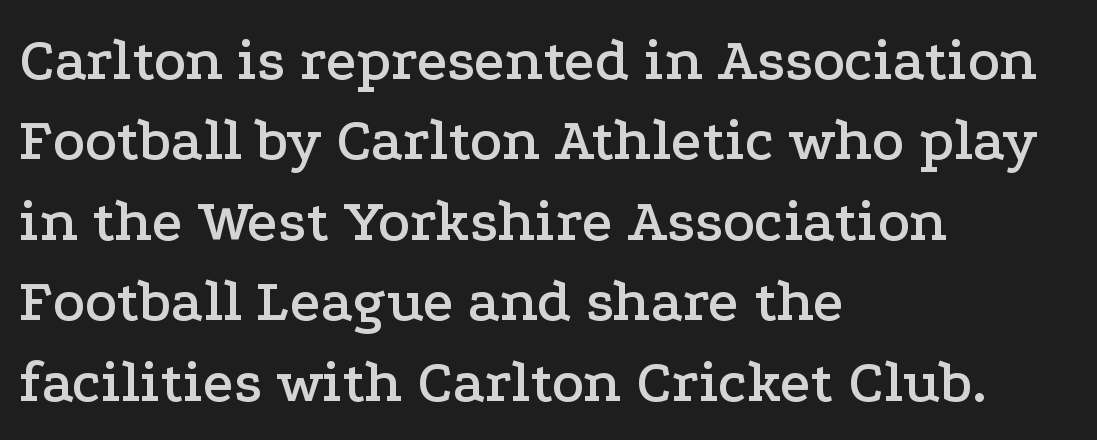
The image shows 60 px wide serif type, upright; set left-aligned, normal line spacing (1.34x), normal letter spacing, not underlined; low stroke contrast and a medium x-height.
